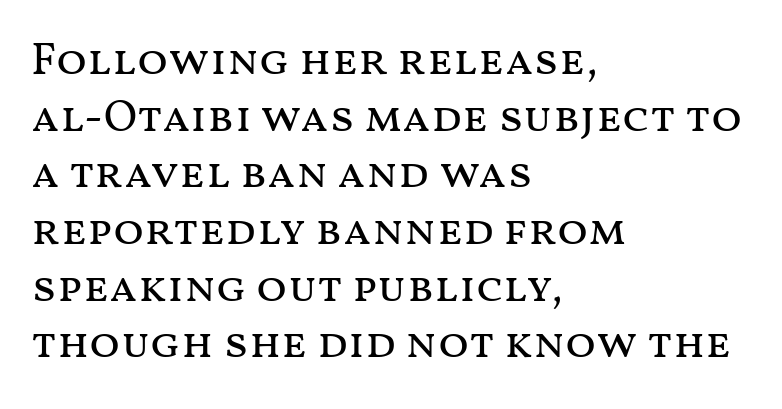
{"italic": "no", "bold": "no", "weight": "regular", "width": "wide", "stroke_contrast": "medium", "x_height": "medium", "monospaced": "no", "underline": "no", "align": "left", "line_spacing": "normal", "line_spacing_ratio": 1.26, "letter_spacing": "normal", "letter_spacing_em": 0.0, "glyph_px": 45}
